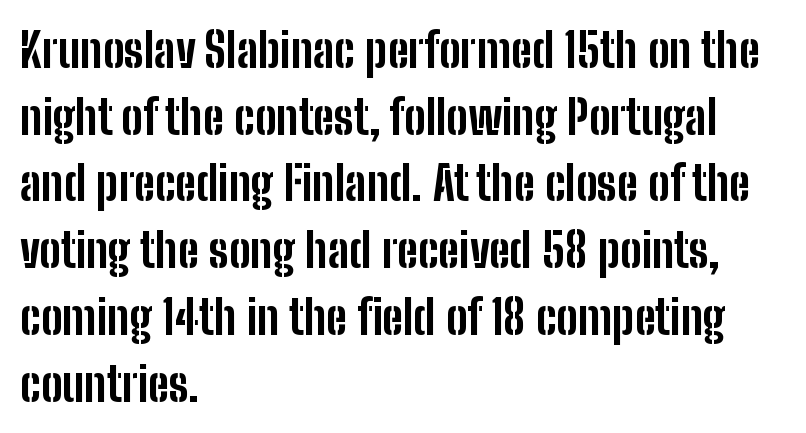
Varying glyph widths throughout — classic text-font behaviour. Stroke thickness is high; the sample reads as a true bold. Characters remain perfectly vertical along every line. Whoever set this chose a conventional vertical rhythm. Notice how the passage keeps a crisp vertical edge on the left only. Any mark beneath the type? The region is blank.
